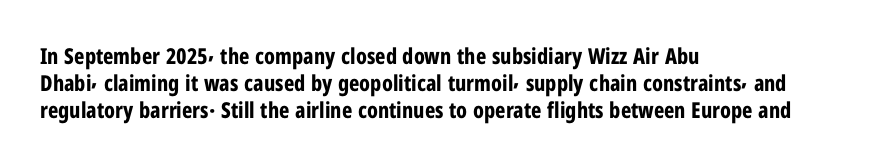
Q: Is the text bold? A: Yes.
Q: Is the text italic (slanted)? A: No, it is upright.
Q: Is the text underlined? A: No.
Q: How is the paragraph aligned? A: Left-aligned.
Q: Is the spacing between letters normal or unusually wide? A: Normal.
